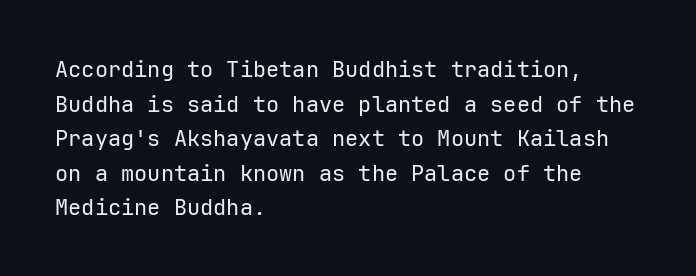
Which margin do the lines hug? The left one — the right edge is uneven. This is roman type, the default non-slanted kind. Summary of vertical rhythm: regular, with standard interline spacing. These glyphs show unthickened strokes, regular width or finer. The rendering keeps characters at their native spacing. The gap between lines stays unmarked.
